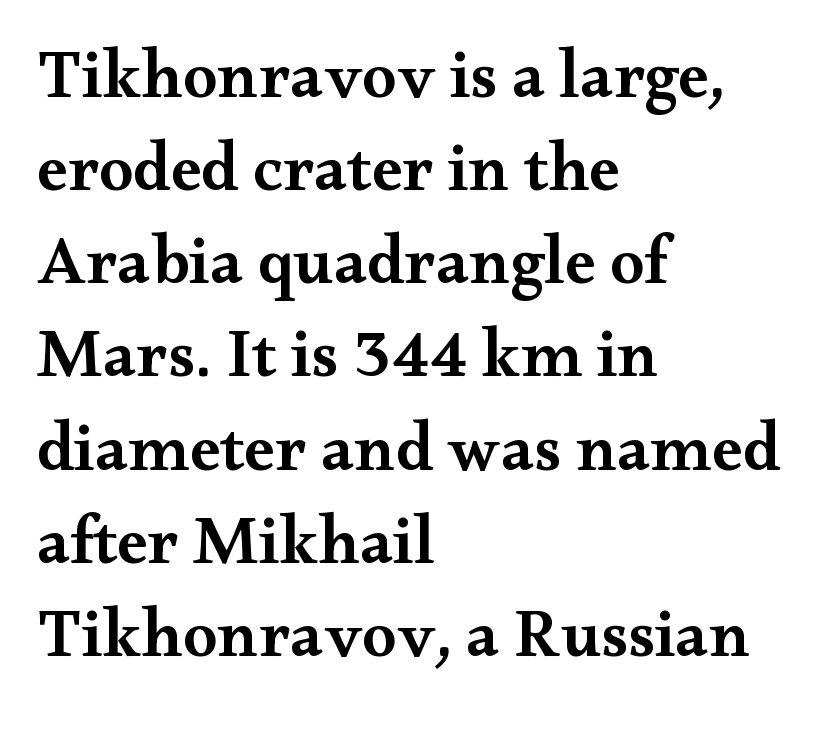
The image shows 69 px semibold, wide serif type, upright; set left-aligned, normal line spacing (1.35x), normal letter spacing, not underlined; medium stroke contrast and a small x-height.
